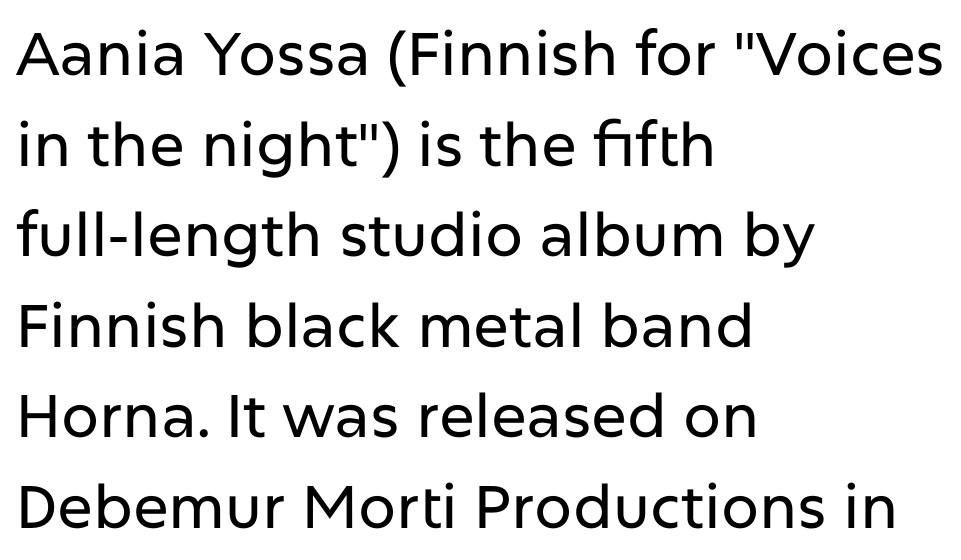
The image shows 60 px sans-serif type, upright; set left-aligned, normal line spacing (1.51x), normal letter spacing, not underlined; low stroke contrast and a medium x-height.
